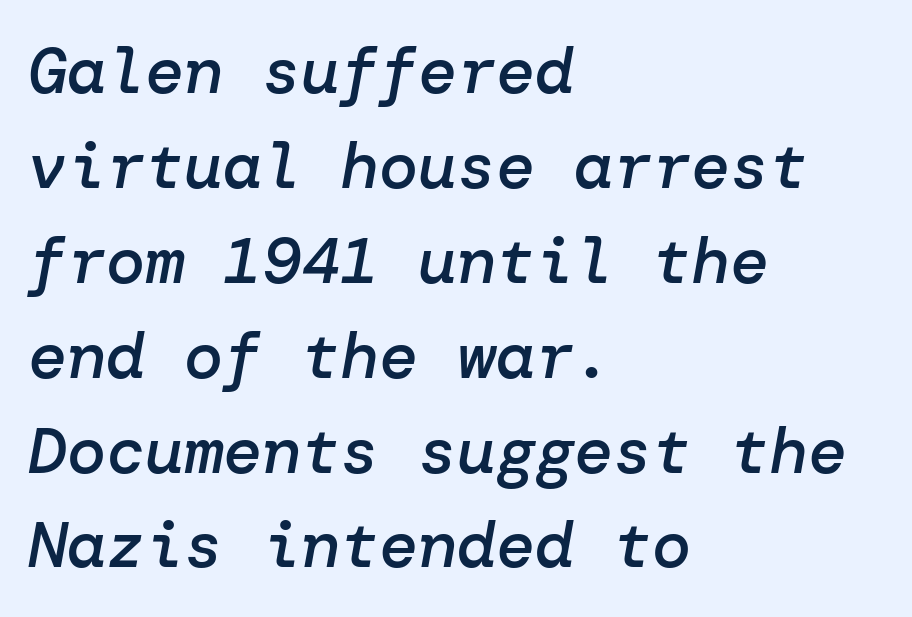
Rows of type keep a routine distance in the vertical direction. Style check: oblique. Set as a demibold, roughly 600 on the weight scale. Compared with typical body copy, the letter spacing here is the same.
